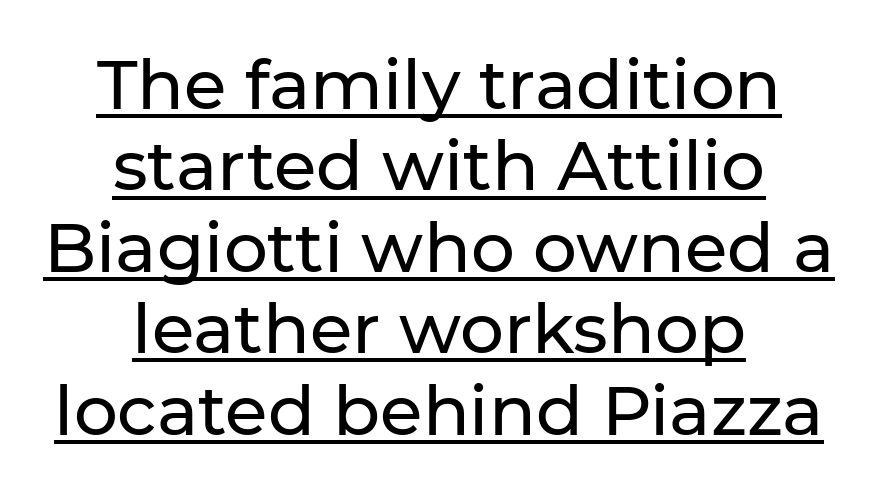
The axis of the letterforms is exactly vertical. Every row of glyphs is offset so its center matches the block's center. Tracking here is standard; glyphs follow each other at the usual distance. The rendering shows plain stroke endings on the letterforms — a sans-serif design. This sample has the flowing, uneven cadence of proportional lettering.
